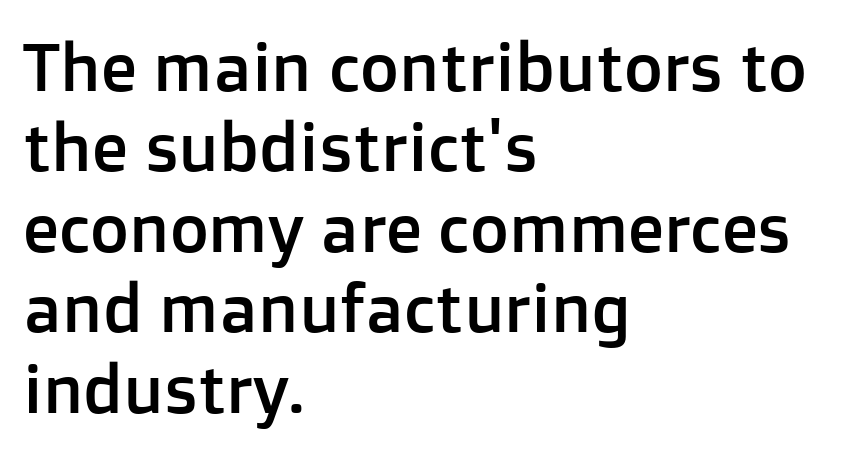
Every stem runs plumb, perpendicular to the baseline. Plain, unruled lines of type. Observe the ordinary spacing: letters are neighbours, not strangers. Do the characters align in a grid? No, the font is proportional. Line starts are locked; line ends wander. Nothing sits at the stroke ends, so this counts as sans-serif.
